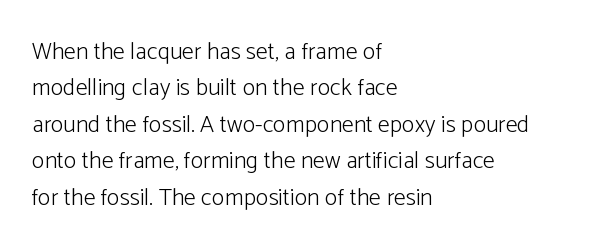
{"italic": "no", "bold": "no", "underline": "no", "align": "left", "line_spacing": "normal", "line_spacing_ratio": 1.52, "letter_spacing": "normal", "letter_spacing_em": 0.0, "glyph_px": 24}
